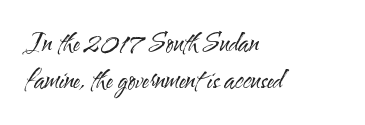
Q: Is the text bold? A: No.
Q: Is the text italic (slanted)? A: Yes.
Q: Is the text underlined? A: No.
Q: How is the paragraph aligned? A: Left-aligned.
Q: Is the spacing between letters normal or unusually wide? A: Normal.
Q: Is the spacing between lines tight, normal or loose? A: Normal.
